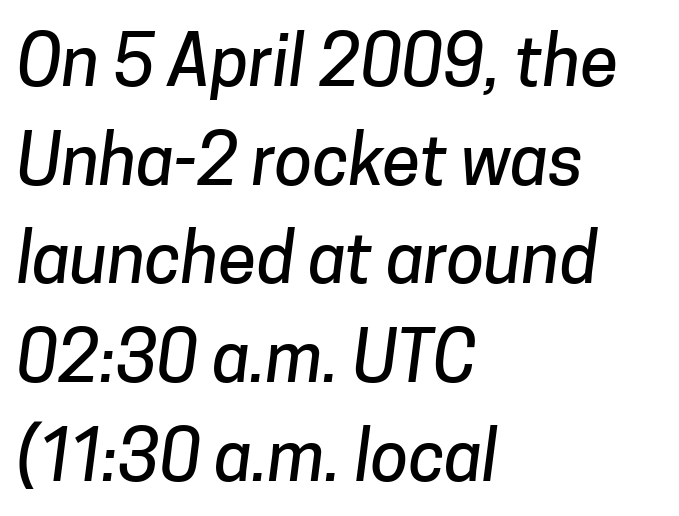
{"serif": "no", "width": "normal", "stroke_contrast": "low", "x_height": "medium", "monospaced": "no", "underline": "no", "align": "left", "line_spacing": "normal", "line_spacing_ratio": 1.43, "letter_spacing": "normal", "letter_spacing_em": 0.0, "glyph_px": 69}
